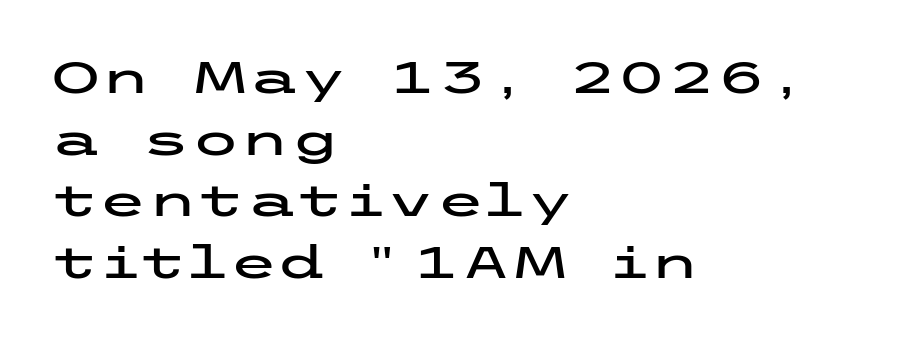
A typesetter would call this zero additional tracking. Plain, unruled lines of type. Notice how the passage keeps a crisp vertical edge on the left only. Is there any slant? The stems are plumb. These lines sit exactly where default settings would place them. The glyphs in this specimen are sans serif.
